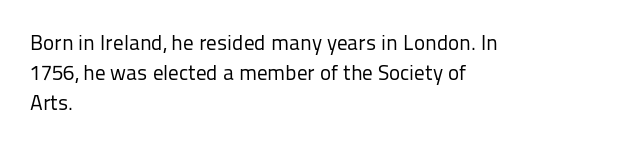
Q: Is the text bold? A: No.
Q: Is the text italic (slanted)? A: No, it is upright.
Q: Is the text underlined? A: No.
Q: How is the paragraph aligned? A: Left-aligned.
Q: Is the spacing between letters normal or unusually wide? A: Normal.
Q: Is the spacing between lines tight, normal or loose? A: Normal.
